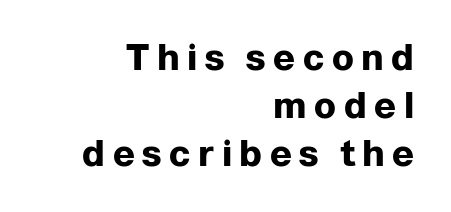
The characters look thick and weighty, a clear bold. The rows are spaced the way most documents space them. Do the characters align in a grid? No, the font is proportional. This rendering widens character spacing well past its baseline value. A sans-serif font was chosen for this passage.
